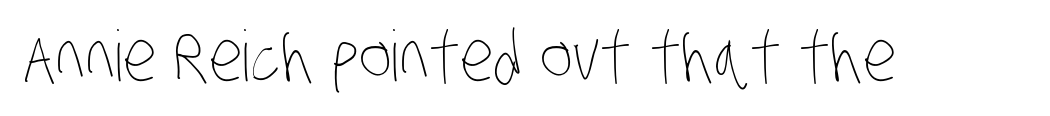
Descender tails drop into unmarked territory. Between one letter and the next there's only the usual sliver of space. The face looks like a standard text weight, possibly lighter. The face used here is proportionally spaced, like ordinary book or web type.
